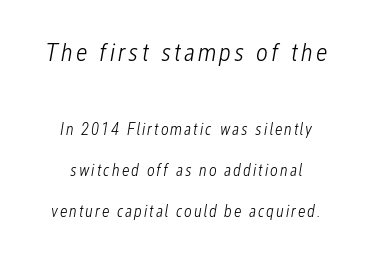
{"italic": "yes", "lean": "right", "slant_degrees": 12, "bold": "no", "underline": "no", "align": "center", "line_spacing": "loose", "line_spacing_ratio": 2.41, "larger_block": "first", "size_ratio": 1.53, "glyph_px": 26}
